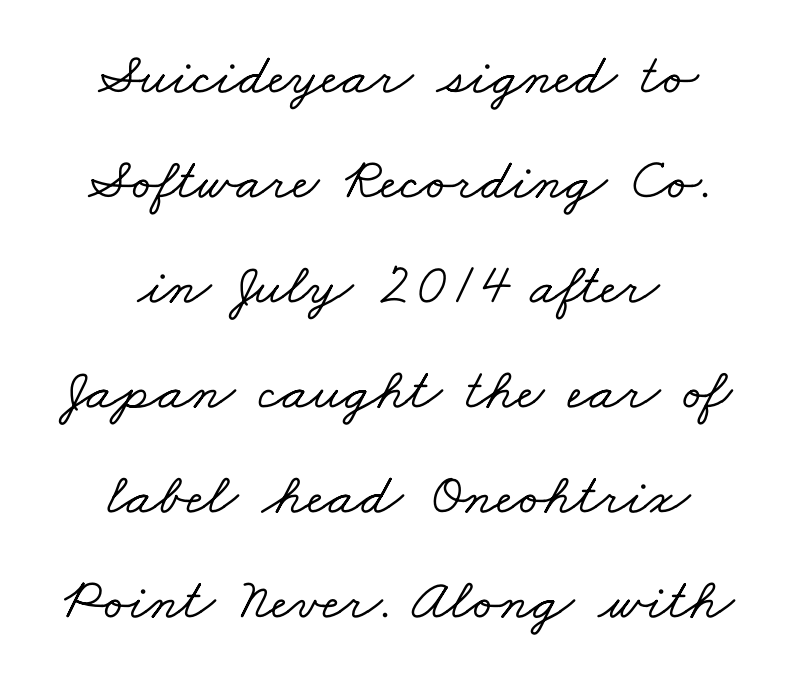
The image shows 59 px wide serif type; set centered, line spacing 1.78x, normal letter spacing, not underlined; low stroke contrast and a small x-height.
